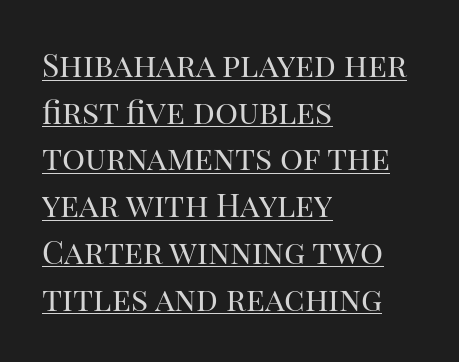
Leading matches the norm, producing a regular column. Ink coverage per letter is moderate at most. One-word summary of the alignment: left. These characters rest on top of a visible drawn line. Is this a fixed-width face? No — the glyphs have proportional, varying widths.
